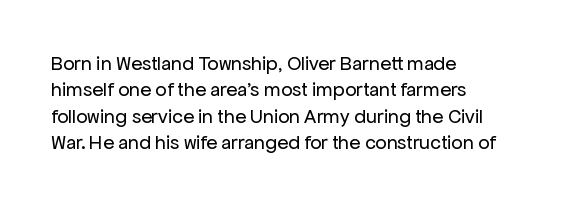
{"italic": "no", "bold": "no", "underline": "no", "align": "left", "line_spacing": "normal", "line_spacing_ratio": 1.32, "letter_spacing": "normal", "letter_spacing_em": 0.0, "glyph_px": 20}
